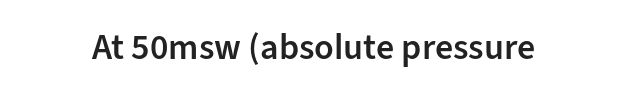
The image shows 36 px semibold sans-serif type, upright; set normal letter spacing, not underlined; low stroke contrast and a medium x-height.
